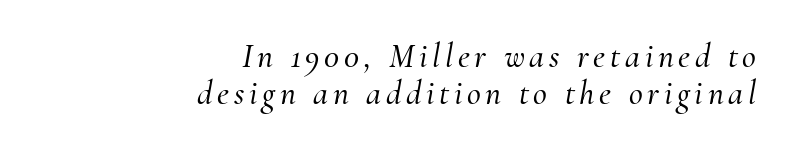
The image shows 34 px serif type, italic (leaning right); set right-aligned, tight line spacing (1.09x), not underlined; medium stroke contrast and a small x-height.
